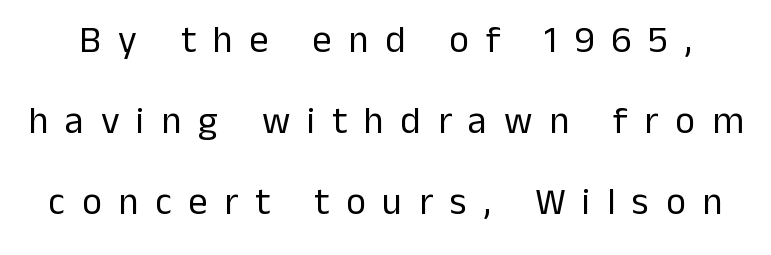
Q: Is the text bold? A: No.
Q: Is the text italic (slanted)? A: No, it is upright.
Q: Is the typeface a serif or a sans-serif typeface? A: Sans-serif.
Q: Is the text underlined? A: No.
Q: Is the spacing between letters normal or unusually wide? A: Unusually wide.
Q: Is the spacing between lines tight, normal or loose? A: Loose.
Q: Width (condensed, normal, or wide)? A: Normal.
Q: Stroke contrast? A: Low.
Q: x-height? A: Medium.
Q: Monospaced? A: No.
